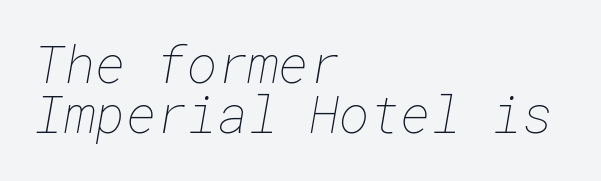
Q: Is the text bold? A: No.
Q: Is the text underlined? A: No.
Q: How is the paragraph aligned? A: Left-aligned.
Q: Is the spacing between letters normal or unusually wide? A: Normal.
Q: Is the spacing between lines tight, normal or loose? A: Tight.
Q: Width (condensed, normal, or wide)? A: Normal.
Q: Stroke contrast? A: Low.
Q: x-height? A: Medium.
